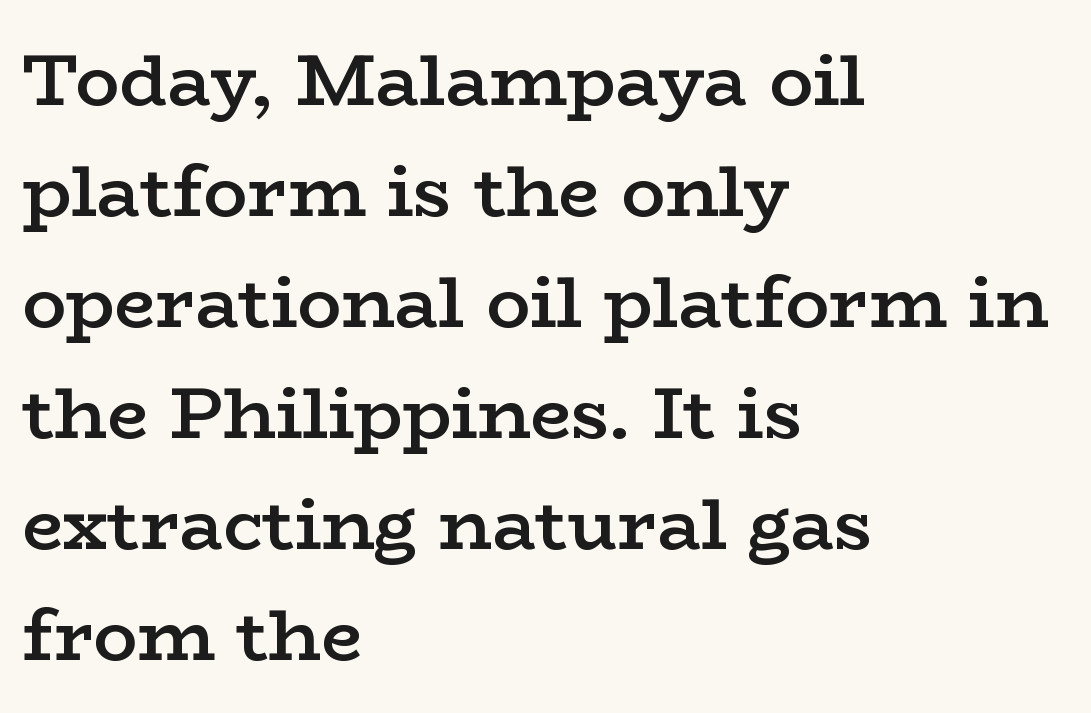
Q: Is the text bold? A: Semi-bold.
Q: Is the text italic (slanted)? A: No, it is upright.
Q: Is the typeface a serif or a sans-serif typeface? A: Serif.
Q: Is the text underlined? A: No.
Q: How is the paragraph aligned? A: Left-aligned.
Q: Is the spacing between letters normal or unusually wide? A: Normal.
Q: Is the spacing between lines tight, normal or loose? A: Normal.
Q: Width (condensed, normal, or wide)? A: Wide.
Q: Stroke contrast? A: Low.
Q: x-height? A: Medium.
Q: Monospaced? A: No.
